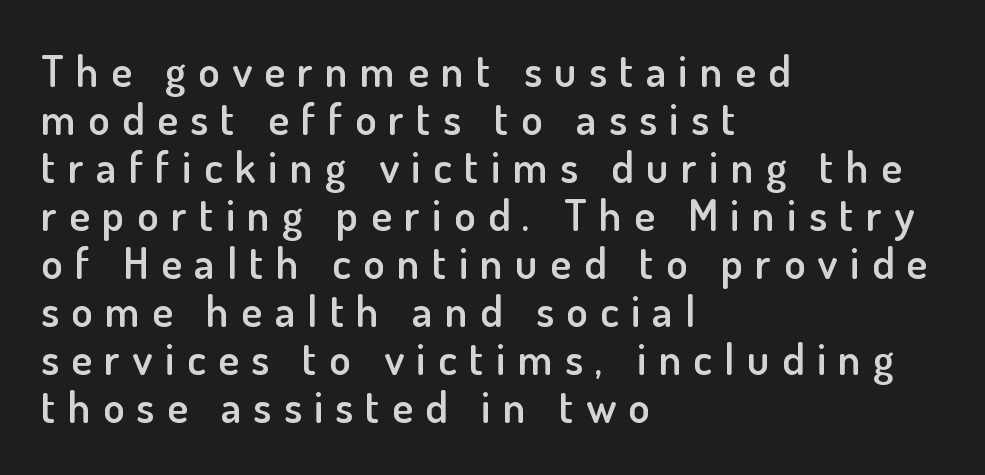
{"serif": "no", "italic": "no", "bold": "semi", "weight": "semibold", "width": "normal", "stroke_contrast": "low", "x_height": "small", "monospaced": "no", "underline": "no", "align": "left", "line_spacing": "tight", "line_spacing_ratio": 1.09, "letter_spacing": "wide", "letter_spacing_em": 0.28, "glyph_px": 44}
